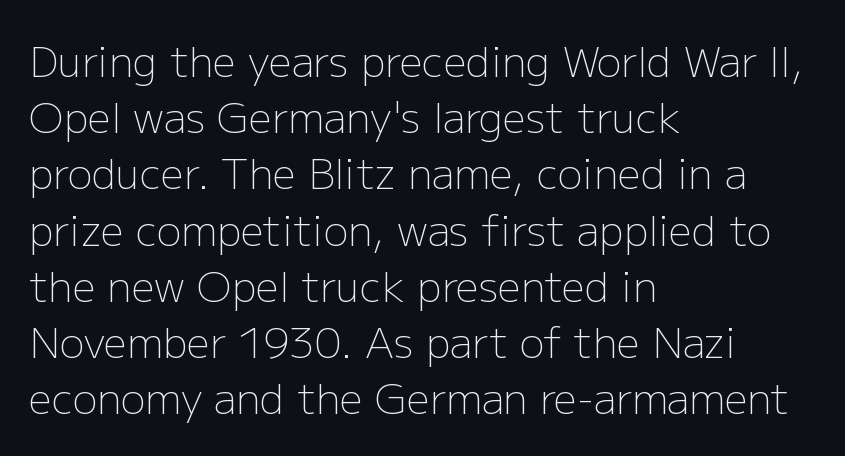
The gap between lines stays unmarked. Baseline-to-baseline distance is the conventional proportion of letter height. Typeset ragged right — the left edge is the straight one. No italicization has been applied; the sample stays upright. No extra ink here — the face is not bold.
